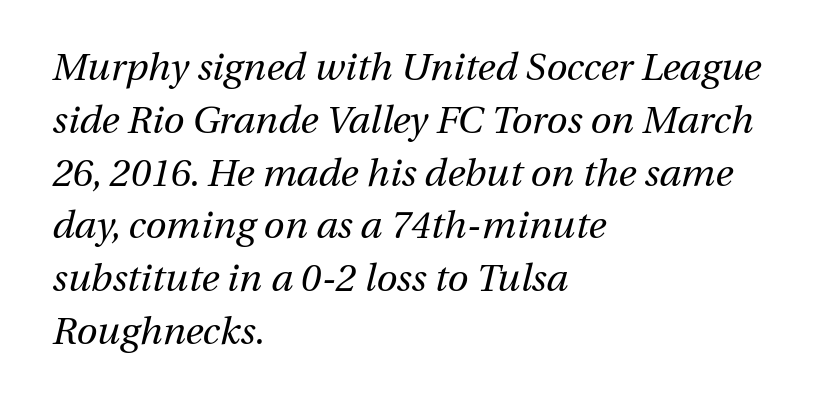
The image shows 38 px regular-weight type, italic (leaning right); set left-aligned, normal line spacing (1.39x), normal letter spacing, not underlined; medium stroke contrast and a medium x-height.
